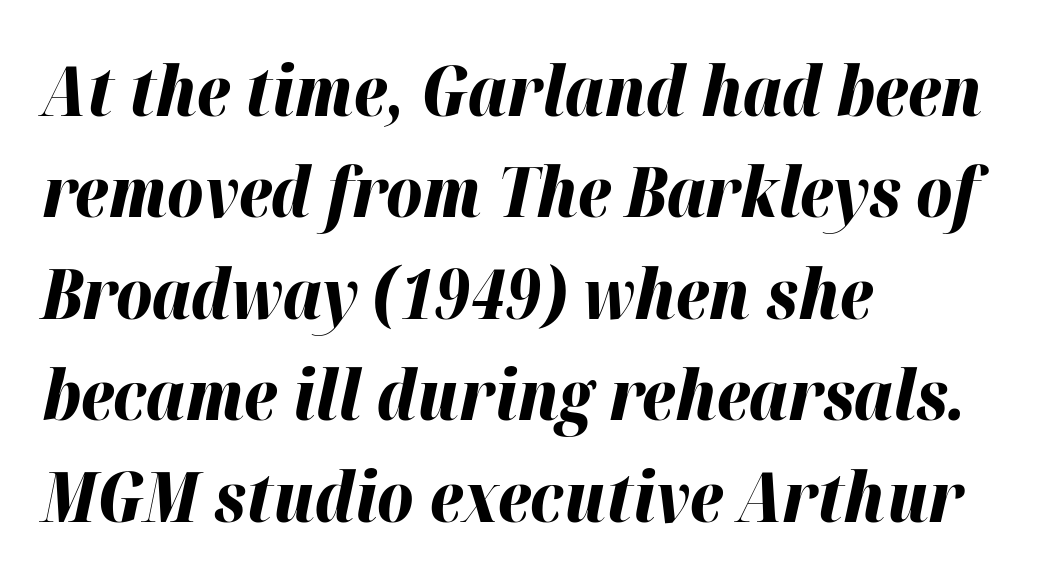
{"italic": "yes", "lean": "right", "slant_degrees": 12, "bold": "yes", "weight": "bold", "width": "normal", "stroke_contrast": "high", "x_height": "medium", "monospaced": "no", "underline": "no", "align": "left", "line_spacing": "normal", "line_spacing_ratio": 1.47, "letter_spacing": "normal", "letter_spacing_em": 0.0, "glyph_px": 69}
